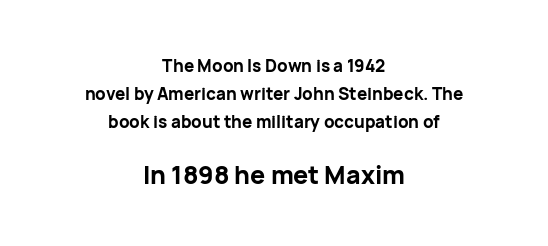
{"italic": "no", "bold": "yes", "underline": "no", "align": "center", "line_spacing": "normal", "line_spacing_ratio": 1.65, "letter_spacing": "normal", "letter_spacing_em": 0.0, "larger_block": "second", "size_ratio": 1.47, "glyph_px": 25}
